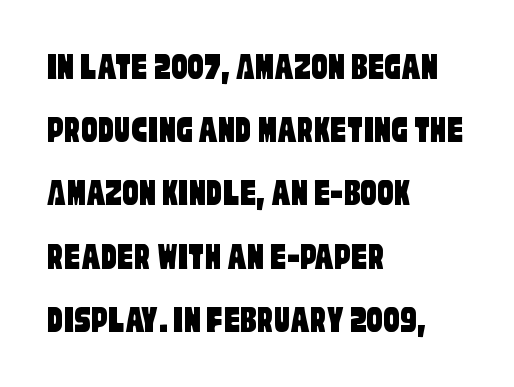
{"serif": "no", "width": "condensed", "stroke_contrast": "low", "x_height": "large", "monospaced": "no", "underline": "no", "align": "left", "line_spacing": "normal", "line_spacing_ratio": 1.58, "letter_spacing": "normal", "letter_spacing_em": 0.0, "glyph_px": 40}
